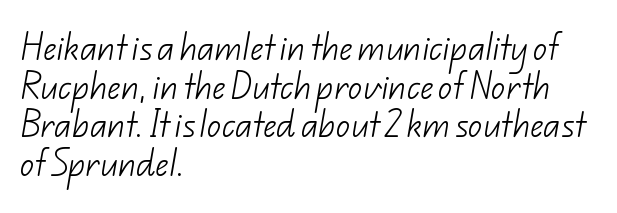
{"serif": "no", "bold": "no", "weight": "light", "width": "normal", "stroke_contrast": "low", "x_height": "small", "monospaced": "no", "underline": "no", "align": "left", "line_spacing": "normal", "line_spacing_ratio": 1.33, "letter_spacing": "normal", "letter_spacing_em": 0.0, "glyph_px": 29}
